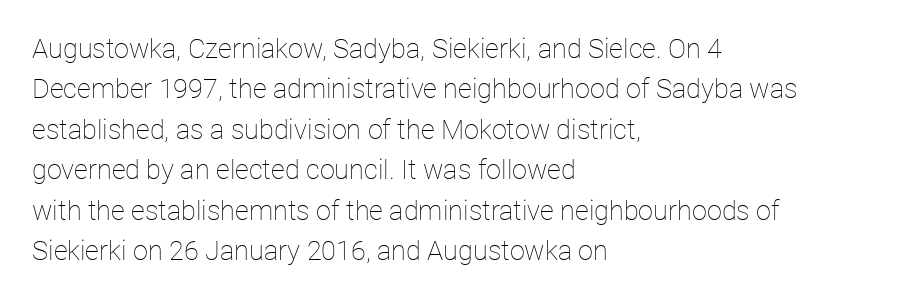
Q: Is the text bold? A: No.
Q: Is the text italic (slanted)? A: No, it is upright.
Q: Is the text underlined? A: No.
Q: How is the paragraph aligned? A: Left-aligned.
Q: Is the spacing between letters normal or unusually wide? A: Normal.
Q: Is the spacing between lines tight, normal or loose? A: Normal.
